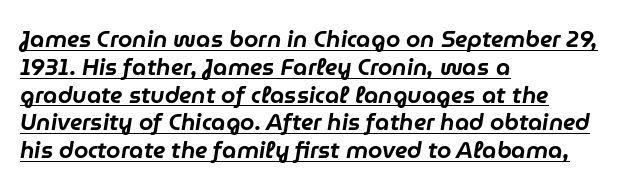
The specimen reads as italic at a glance. Every row of glyphs begins at an identical x-position on the left. A typesetter would call this zero additional tracking. The rendering uses the underline text-decoration.
